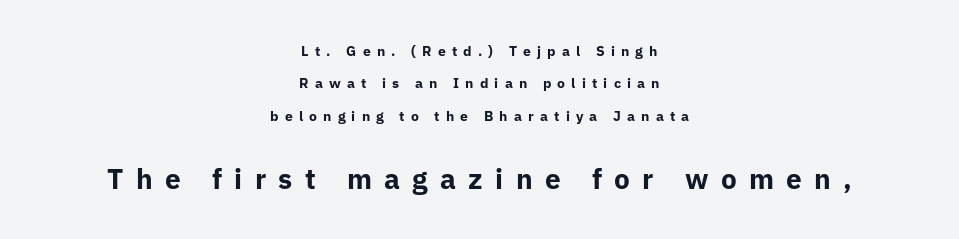
{"serif": "no", "italic": "no", "bold": "yes", "weight": "bold", "width": "normal", "stroke_contrast": "low", "x_height": "medium", "monospaced": "no", "underline": "no", "align": "center", "line_spacing": "loose", "line_spacing_ratio": 2.31, "letter_spacing": "wide", "letter_spacing_em": 0.44, "larger_block": "second", "size_ratio": 2.0, "glyph_px": 28}
